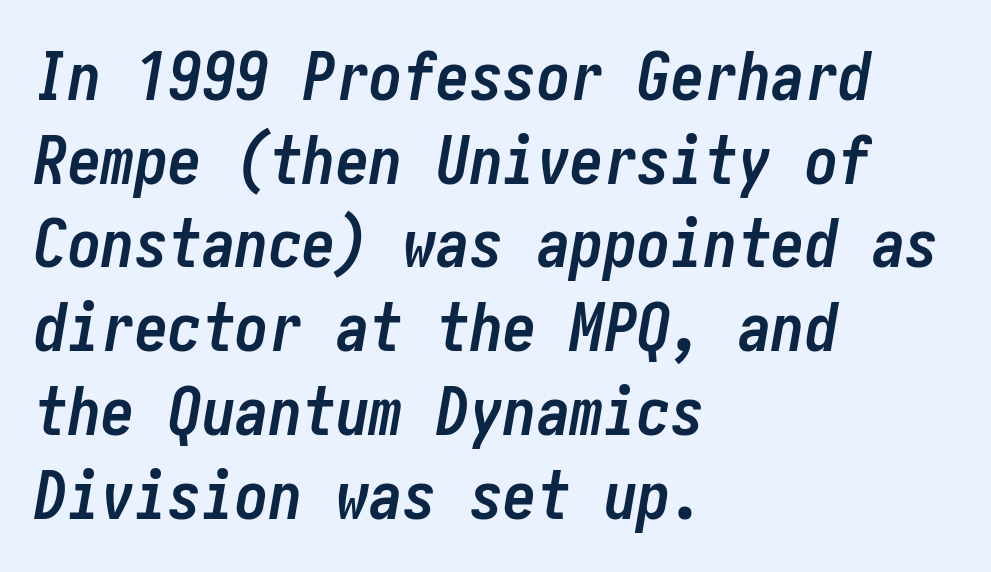
{"italic": "yes", "lean": "right", "slant_degrees": 10, "bold": "yes", "weight": "semibold", "width": "condensed", "stroke_contrast": "low", "x_height": "medium", "underline": "no", "align": "left", "line_spacing": "normal", "line_spacing_ratio": 1.25, "letter_spacing": "normal", "letter_spacing_em": 0.0, "glyph_px": 67}
